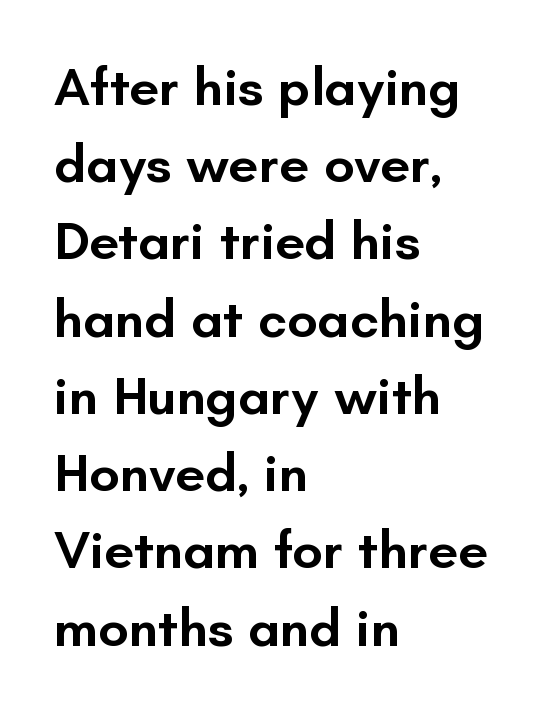
Compared with a centered layout, this one pins lines to the left instead. Is the letter spacing exaggerated? No — it looks like the ordinary default. Bare-footed words on every line. The lettering holds an erect, upright posture throughout. Semibold letterforms, between regular and bold. To sum up the face: it is a sans, with no serifs.
